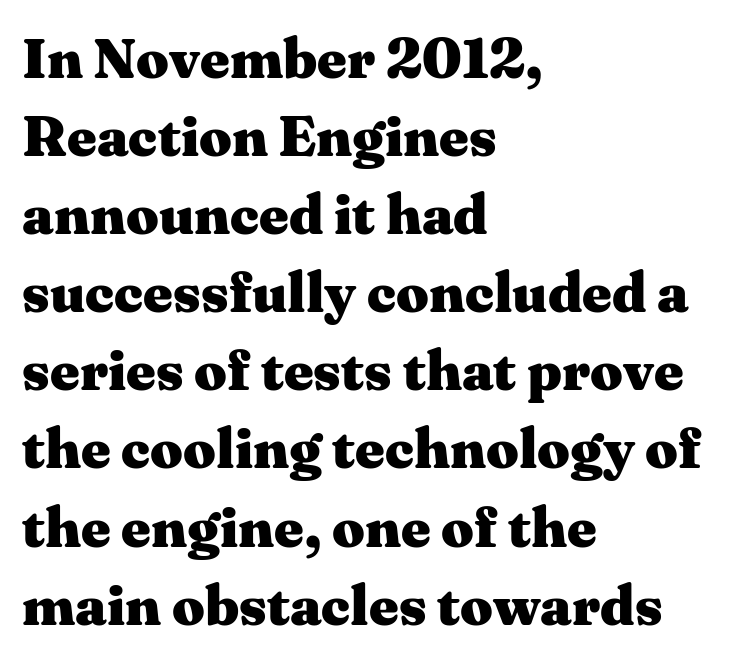
{"serif": "yes", "italic": "no", "bold": "yes", "weight": "heavy", "width": "wide", "stroke_contrast": "medium", "x_height": "medium", "monospaced": "no", "underline": "no", "align": "left", "line_spacing": "normal", "line_spacing_ratio": 1.37, "letter_spacing": "normal", "letter_spacing_em": 0.0, "glyph_px": 57}
